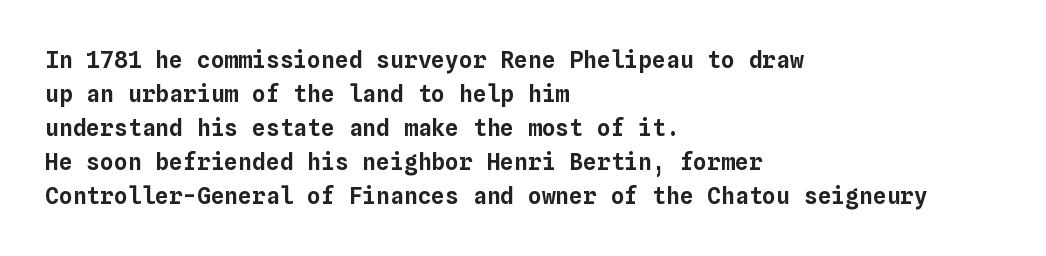
Clear beneath every line of the passage. Notice how descenders clear the ascenders below comfortably — that's standard leading. In terms of letterspacing, this is plain default setting. The lettering stays uniformly vertical, giving the passage a roman look. The lines in this sample share a left origin and differ only in where they stop.
